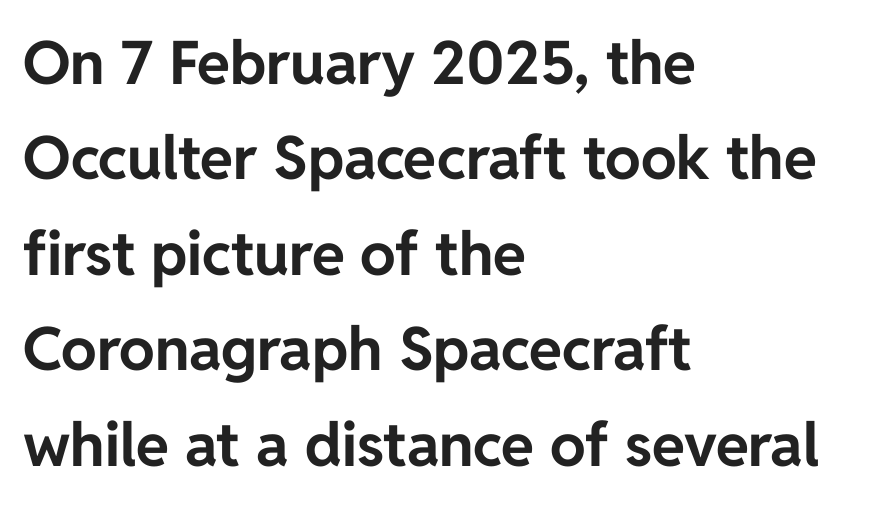
Standard letterfit; no display-style spreading of the glyphs. Proportional: the letters do not fall into vertical columns. If you drew a line through each stem, it would be perfectly vertical. The words here are not underlined.
